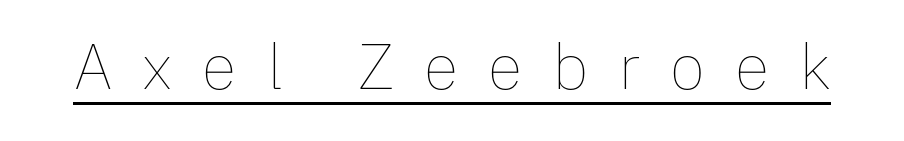
{"italic": "no", "bold": "no", "weight": "thin", "width": "normal", "stroke_contrast": "low", "x_height": "medium", "monospaced": "no", "underline": "yes", "letter_spacing": "wide", "letter_spacing_em": 0.47, "glyph_px": 64}
